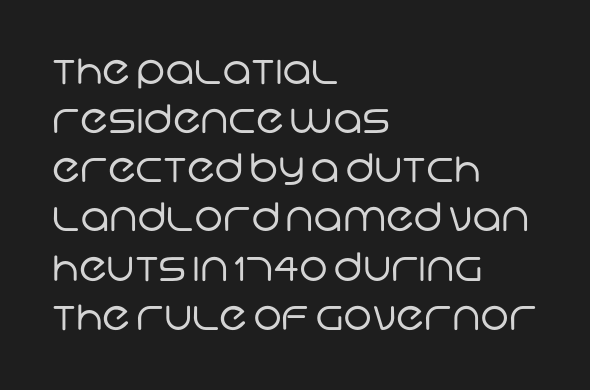
{"serif": "no", "bold": "no", "weight": "regular", "width": "normal", "stroke_contrast": "low", "x_height": "large", "monospaced": "no", "underline": "no", "align": "left", "line_spacing": "normal", "line_spacing_ratio": 1.26, "letter_spacing": "normal", "letter_spacing_em": 0.0, "glyph_px": 39}
